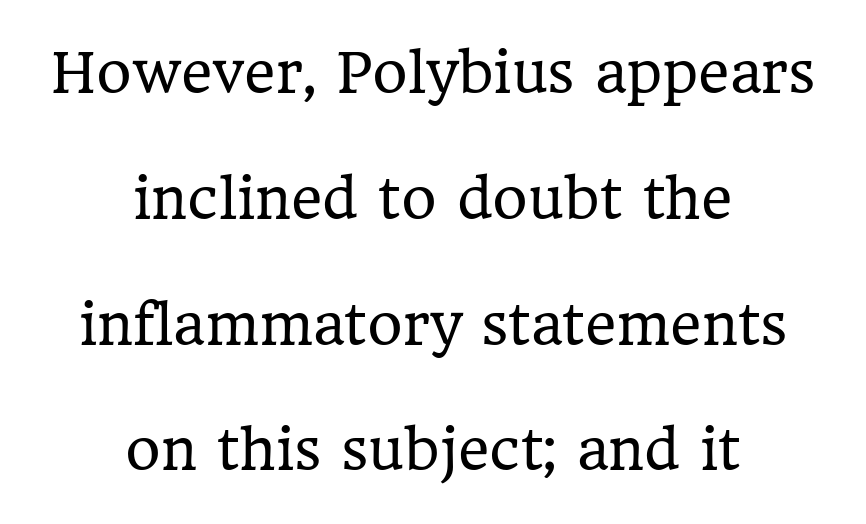
Ink coverage per letter is moderate at most. This sample is center-justified, so both line endings float freely. Type style note: has serifs. Is there any slant? The stems are plumb.
